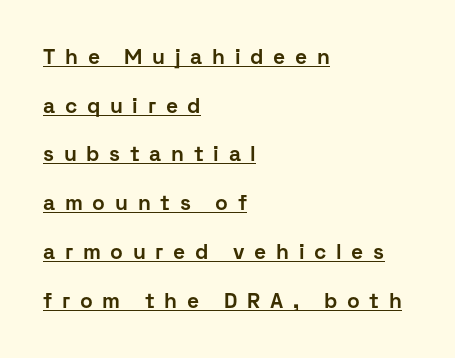
Q: Is the text bold? A: Yes.
Q: Is the text italic (slanted)? A: No, it is upright.
Q: Is the text underlined? A: Yes.
Q: How is the paragraph aligned? A: Left-aligned.
Q: Is the spacing between letters normal or unusually wide? A: Unusually wide.
Q: Is the spacing between lines tight, normal or loose? A: Loose.
